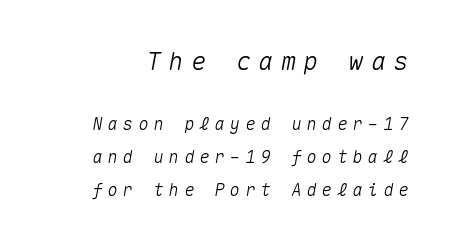
The image shows 25 px text type, italic (leaning right); set loose line spacing (1.93x), unusually wide letter spacing (+0.3 em), not underlined; the first (top) block is 1.47x larger.
